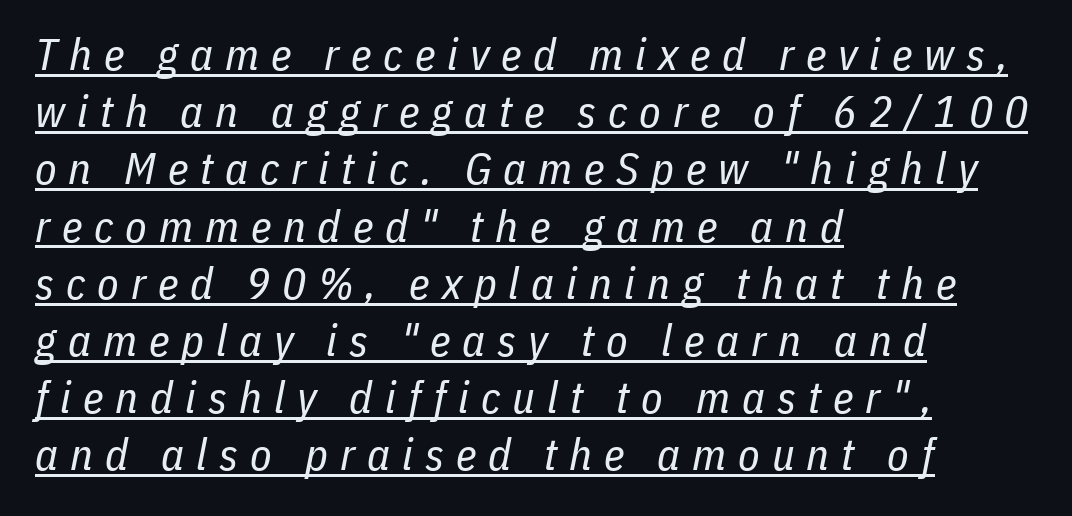
A typesetter would call this proportional, since set widths differ per character. The rendering uses the underline text-decoration. The text carries the slant typical of an italic or oblique font. Does extra space separate the letters? Yes, quite a lot of it.
